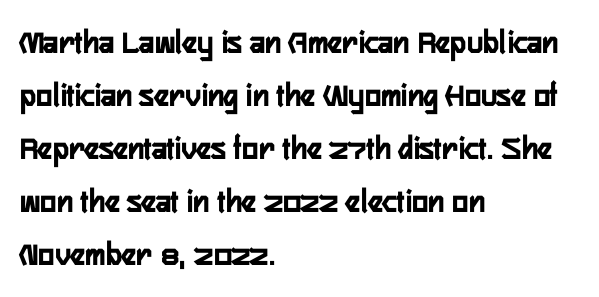
The image shows 34 px semibold, condensed sans-serif type, upright; set left-aligned, normal line spacing (1.56x), normal letter spacing, not underlined; low stroke contrast and a medium x-height.
